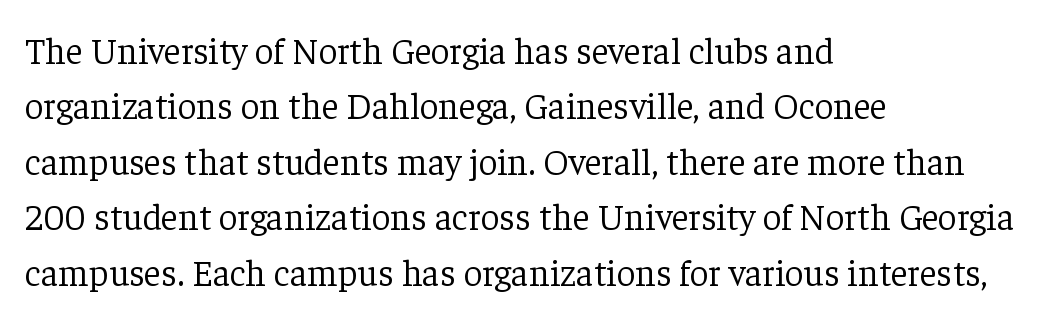
Q: Is the text bold? A: No.
Q: Is the text italic (slanted)? A: No, it is upright.
Q: Is the typeface a serif or a sans-serif typeface? A: Serif.
Q: Is the text underlined? A: No.
Q: How is the paragraph aligned? A: Left-aligned.
Q: Is the spacing between letters normal or unusually wide? A: Normal.
Q: Is the spacing between lines tight, normal or loose? A: Normal.
Q: Width (condensed, normal, or wide)? A: Normal.
Q: Stroke contrast? A: Low.
Q: x-height? A: Medium.
Q: Monospaced? A: No.
